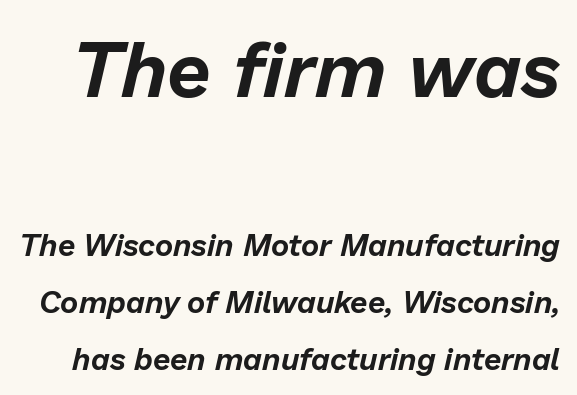
{"italic": "yes", "lean": "right", "slant_degrees": 13, "width": "normal", "stroke_contrast": "low", "x_height": "medium", "monospaced": "no", "underline": "no", "line_spacing_ratio": 1.85, "letter_spacing": "normal", "letter_spacing_em": 0.0, "larger_block": "first", "size_ratio": 2.52, "glyph_px": 78}
